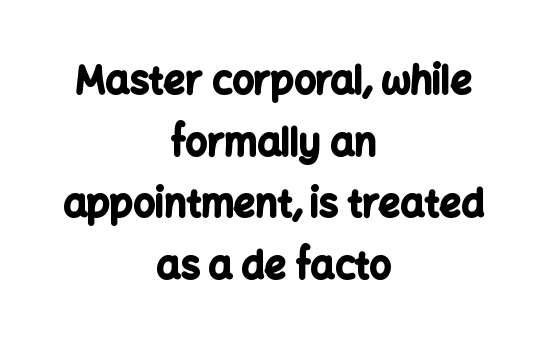
Q: Is the text bold? A: Yes.
Q: Is the text italic (slanted)? A: No, it is upright.
Q: Is the typeface a serif or a sans-serif typeface? A: Sans-serif.
Q: Is the text underlined? A: No.
Q: How is the paragraph aligned? A: Centered.
Q: Is the spacing between letters normal or unusually wide? A: Normal.
Q: Is the spacing between lines tight, normal or loose? A: Normal.
Q: Width (condensed, normal, or wide)? A: Normal.
Q: Stroke contrast? A: Low.
Q: x-height? A: Medium.
Q: Monospaced? A: No.
